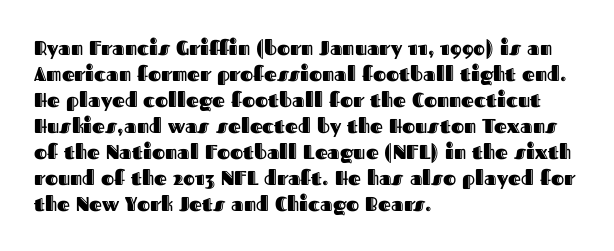
The image shows 20 px text type, upright; set left-aligned, normal line spacing (1.3x), normal letter spacing, not underlined.
